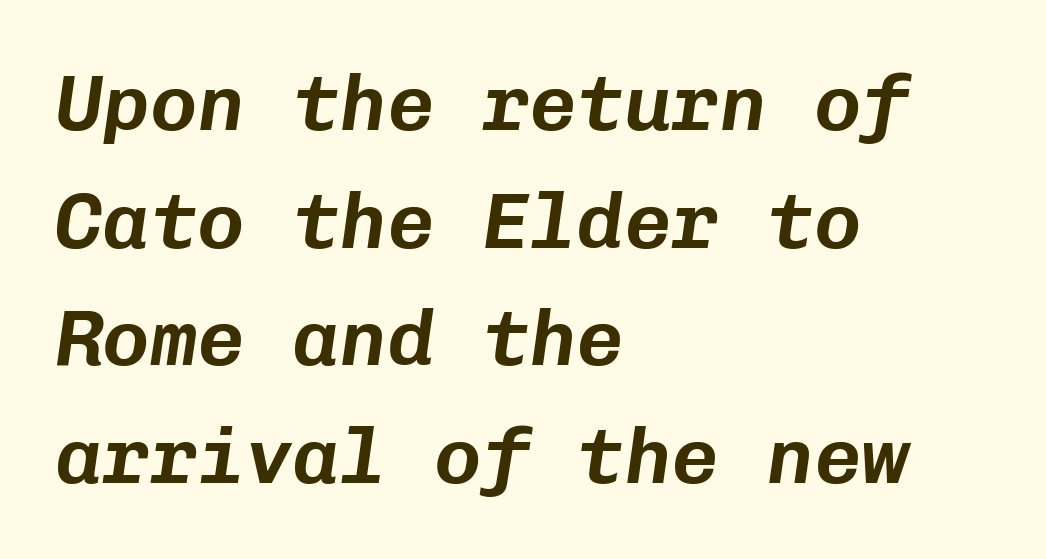
{"italic": "yes", "lean": "right", "slant_degrees": 8, "width": "normal", "stroke_contrast": "low", "x_height": "medium", "monospaced": "yes", "underline": "no", "align": "left", "line_spacing": "normal", "line_spacing_ratio": 1.49, "letter_spacing": "normal", "letter_spacing_em": 0.0, "glyph_px": 79}
